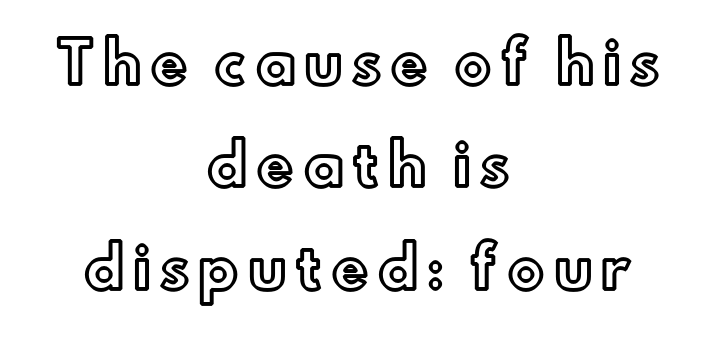
The image shows 56 px text type, upright; set centered, line spacing 1.83x, not underlined; a small x-height.
